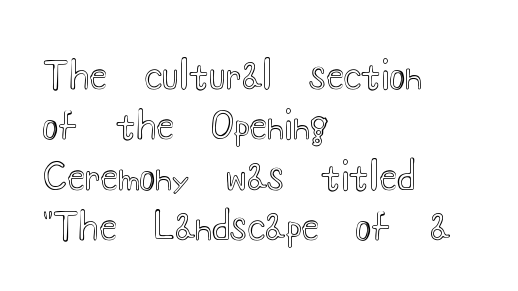
Rendered with straight, roman letterforms. The setting favours the left margin, as ordinary paragraphs usually do. Compared with typical paragraphs, the rows here are spaced about the same. Default kerning and tracking; the words read as compact shapes.
